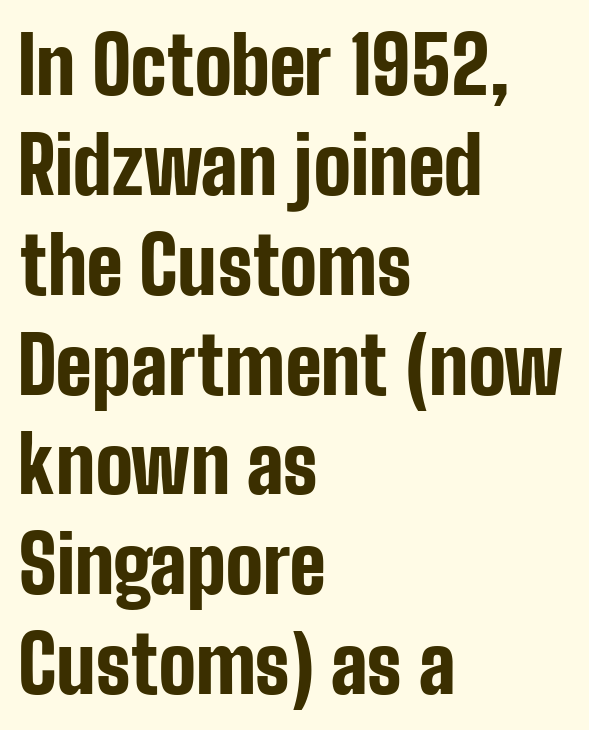
Q: Is the text bold? A: Yes.
Q: Is the text italic (slanted)? A: No, it is upright.
Q: Is the typeface a serif or a sans-serif typeface? A: Sans-serif.
Q: Is the text underlined? A: No.
Q: How is the paragraph aligned? A: Left-aligned.
Q: Is the spacing between letters normal or unusually wide? A: Normal.
Q: Is the spacing between lines tight, normal or loose? A: Normal.
Q: Width (condensed, normal, or wide)? A: Condensed.
Q: Stroke contrast? A: Low.
Q: x-height? A: Medium.
Q: Monospaced? A: No.
